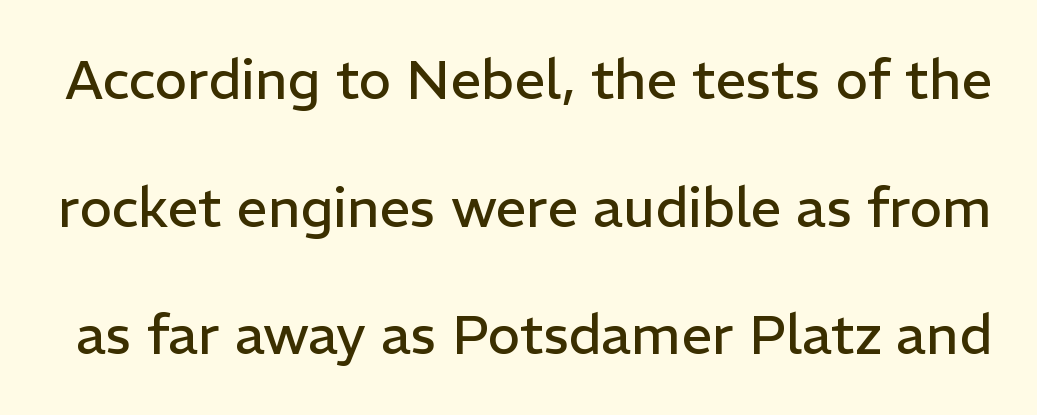
Q: Is the text bold? A: No.
Q: Is the text italic (slanted)? A: No, it is upright.
Q: Is the typeface a serif or a sans-serif typeface? A: Sans-serif.
Q: Is the text underlined? A: No.
Q: Is the spacing between letters normal or unusually wide? A: Normal.
Q: Is the spacing between lines tight, normal or loose? A: Loose.
Q: Width (condensed, normal, or wide)? A: Normal.
Q: Stroke contrast? A: Low.
Q: x-height? A: Medium.
Q: Monospaced? A: No.
